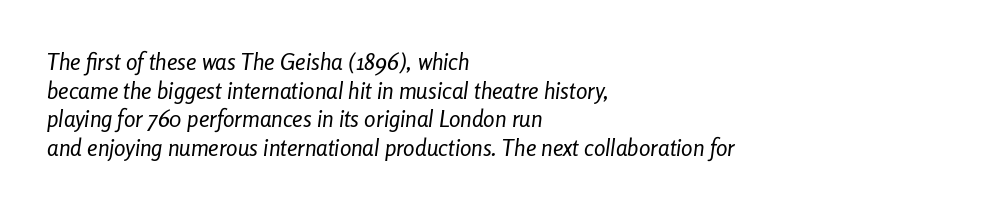
{"italic": "yes", "lean": "right", "slant_degrees": 8, "bold": "no", "underline": "no", "align": "left", "line_spacing_ratio": 1.24, "letter_spacing": "normal", "letter_spacing_em": 0.0, "glyph_px": 23}
